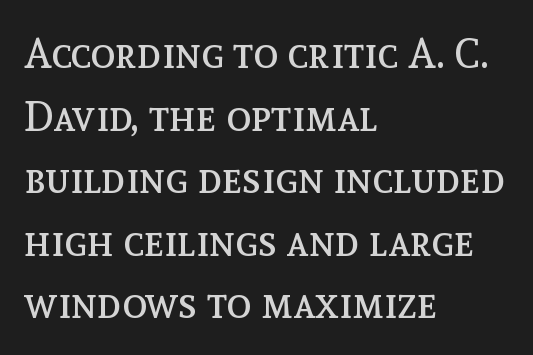
Rule under the text: the space is simply empty. The paragraph shown leans on its left margin. The characters are drawn with everyday or finer stroke widths. Compared with typical body copy, the letter spacing here is the same. In terms of posture, this sample is upright.
